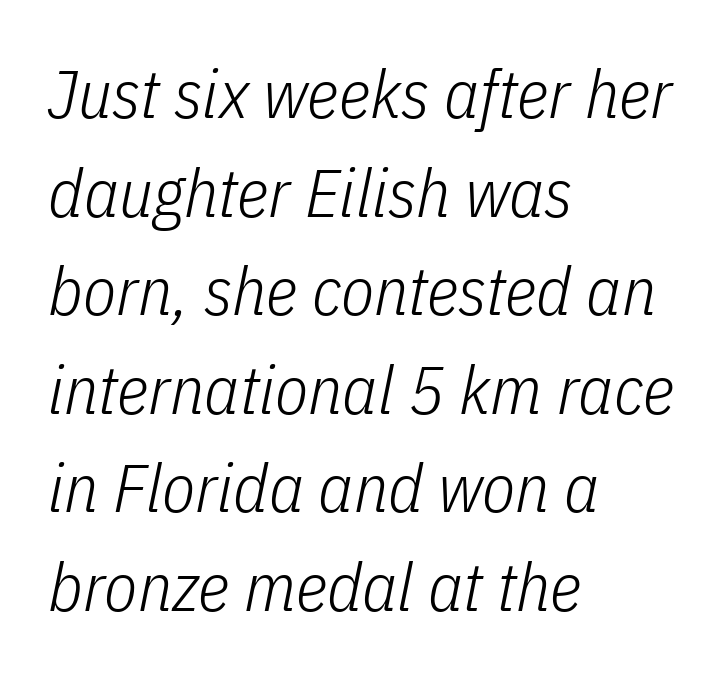
Each letter keeps its own natural width here, so spacing adapts to shape. Reading down the block, your eye returns to a fixed left position each line. Nobody drew a line under any word here. Posture: slanted. The rendering uses a moderate line-height, typical for paragraphs.
